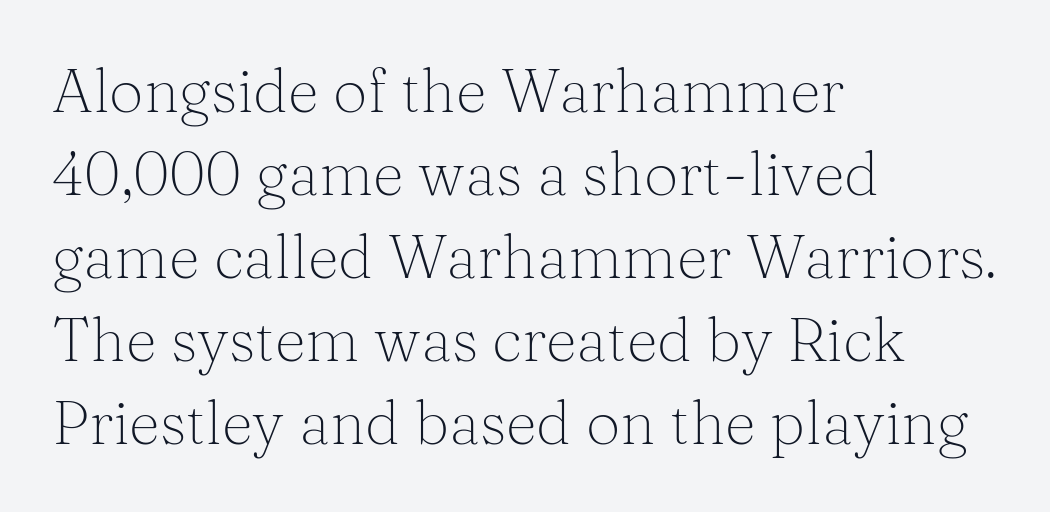
The image shows 61 px light serif type, upright; set left-aligned, normal line spacing (1.36x), normal letter spacing, not underlined; medium stroke contrast and a medium x-height.
